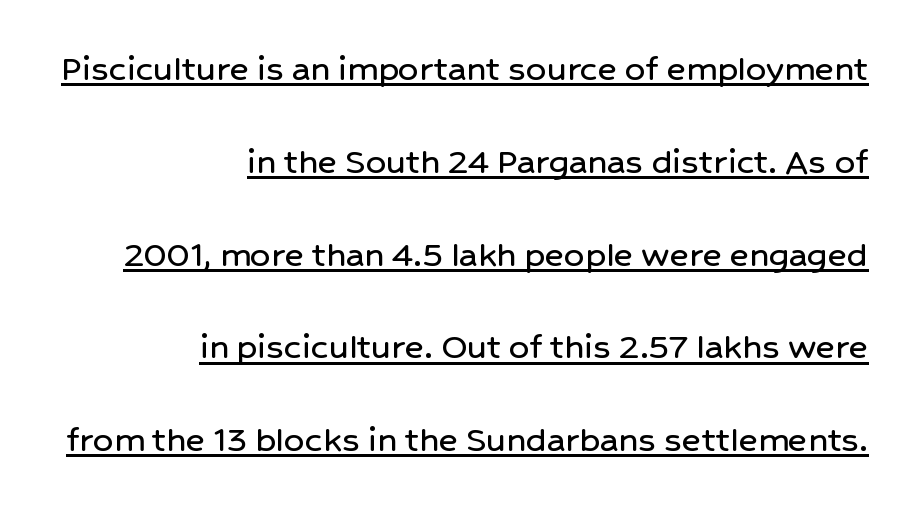
{"serif": "no", "italic": "no", "width": "normal", "stroke_contrast": "low", "x_height": "medium", "monospaced": "no", "underline": "yes", "align": "right", "line_spacing": "loose", "line_spacing_ratio": 2.32, "letter_spacing": "normal", "letter_spacing_em": 0.0, "glyph_px": 40}
